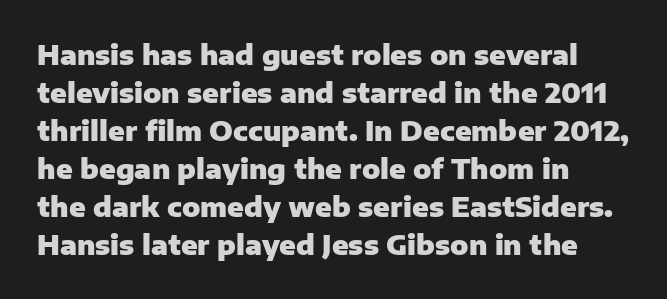
{"italic": "no", "bold": "yes", "underline": "no", "align": "left", "line_spacing": "normal", "line_spacing_ratio": 1.41, "letter_spacing": "normal", "letter_spacing_em": 0.0, "glyph_px": 27}
